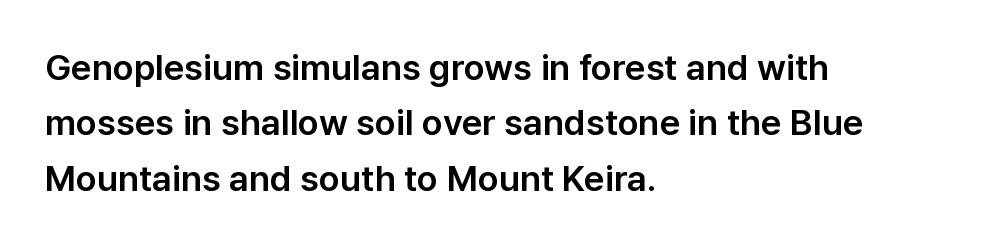
The image shows 36 px sans-serif type, upright; set left-aligned, normal line spacing (1.54x), normal letter spacing, not underlined; low stroke contrast and a medium x-height.
